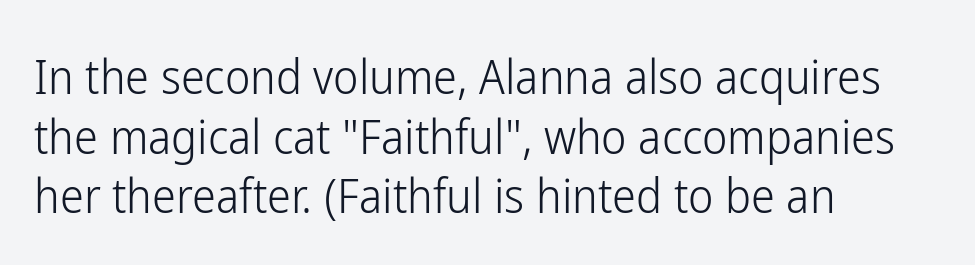
{"serif": "no", "italic": "no", "bold": "no", "weight": "light", "width": "condensed", "stroke_contrast": "low", "x_height": "medium", "monospaced": "no", "underline": "no", "align": "left", "line_spacing_ratio": 1.24, "letter_spacing": "normal", "letter_spacing_em": 0.0, "glyph_px": 48}
